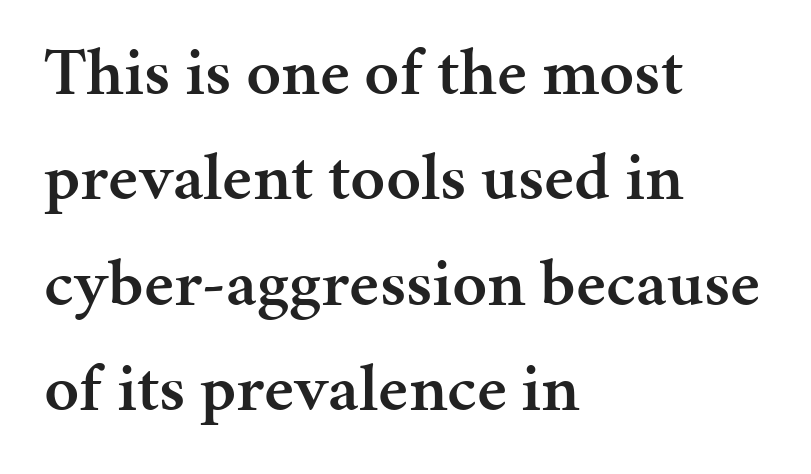
The image shows 68 px semibold serif type, upright; set left-aligned, normal line spacing (1.55x), normal letter spacing, not underlined; medium stroke contrast and a medium x-height.
